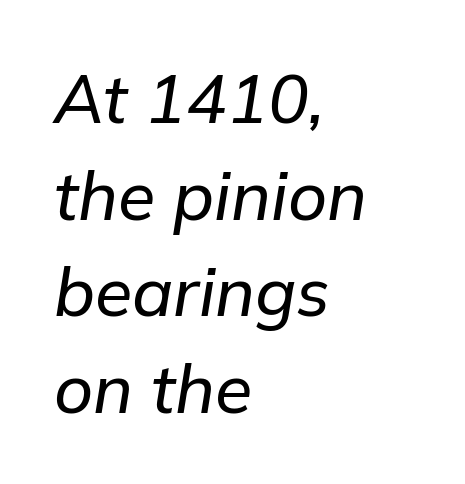
The image shows 68 px text type, italic (leaning right); set left-aligned, normal line spacing (1.42x), normal letter spacing, not underlined; low stroke contrast and a medium x-height.
